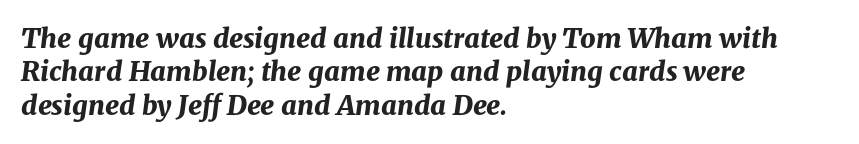
{"italic": "yes", "lean": "right", "slant_degrees": 8, "bold": "yes", "underline": "no", "align": "left", "line_spacing_ratio": 1.24, "letter_spacing": "normal", "letter_spacing_em": 0.0, "glyph_px": 27}
